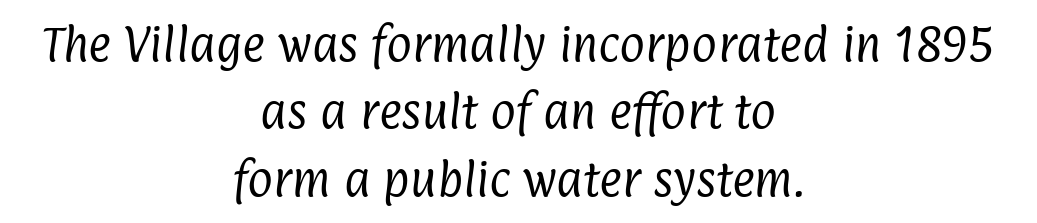
{"serif": "no", "bold": "no", "weight": "regular", "width": "condensed", "stroke_contrast": "low", "x_height": "medium", "monospaced": "no", "underline": "no", "align": "center", "line_spacing_ratio": 1.73, "letter_spacing": "normal", "letter_spacing_em": 0.0, "glyph_px": 39}
